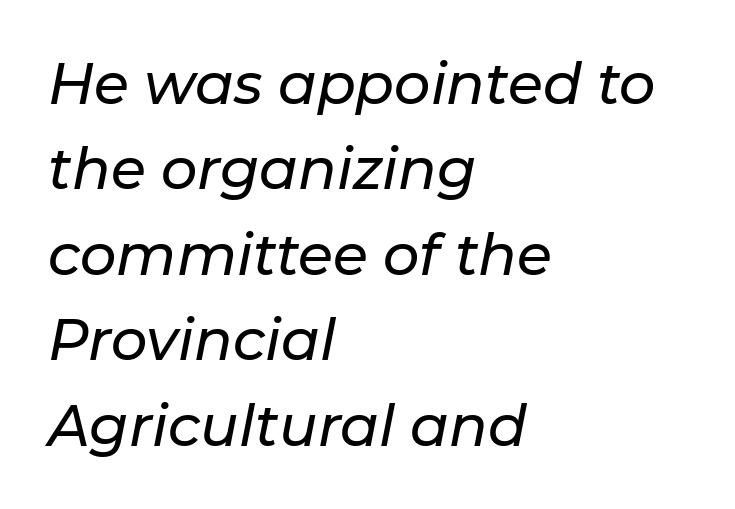
Q: Is the text italic (slanted)? A: Yes, it leans right by about 11 degrees.
Q: Is the text underlined? A: No.
Q: How is the paragraph aligned? A: Left-aligned.
Q: Is the spacing between letters normal or unusually wide? A: Normal.
Q: Is the spacing between lines tight, normal or loose? A: Normal.
Q: Width (condensed, normal, or wide)? A: Normal.
Q: Stroke contrast? A: Low.
Q: x-height? A: Medium.
Q: Monospaced? A: No.
